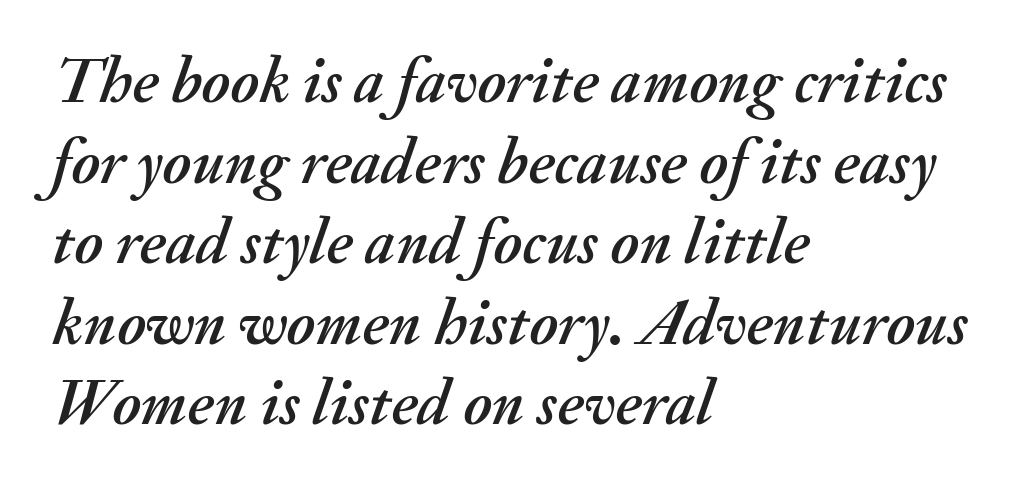
The image shows 65 px text type, italic (leaning right); set left-aligned, line spacing 1.24x, normal letter spacing, not underlined; medium stroke contrast and a small x-height.
